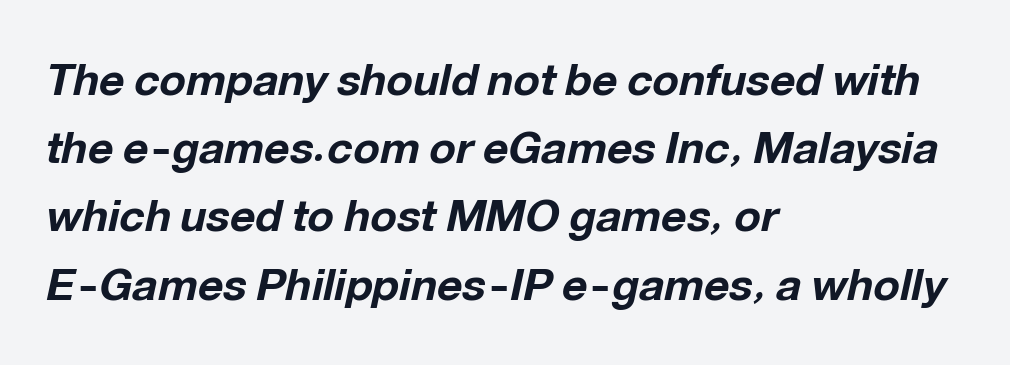
The image shows 44 px bold type, italic (leaning right); set left-aligned, normal line spacing (1.55x), normal letter spacing, not underlined; low stroke contrast and a medium x-height.
